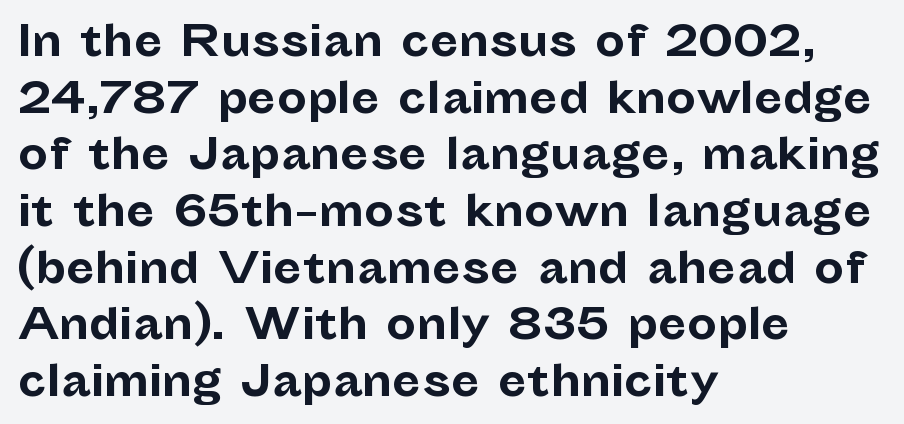
The image shows 42 px bold sans-serif type, upright; set left-aligned, normal line spacing (1.35x), normal letter spacing, not underlined; low stroke contrast and a medium x-height.
